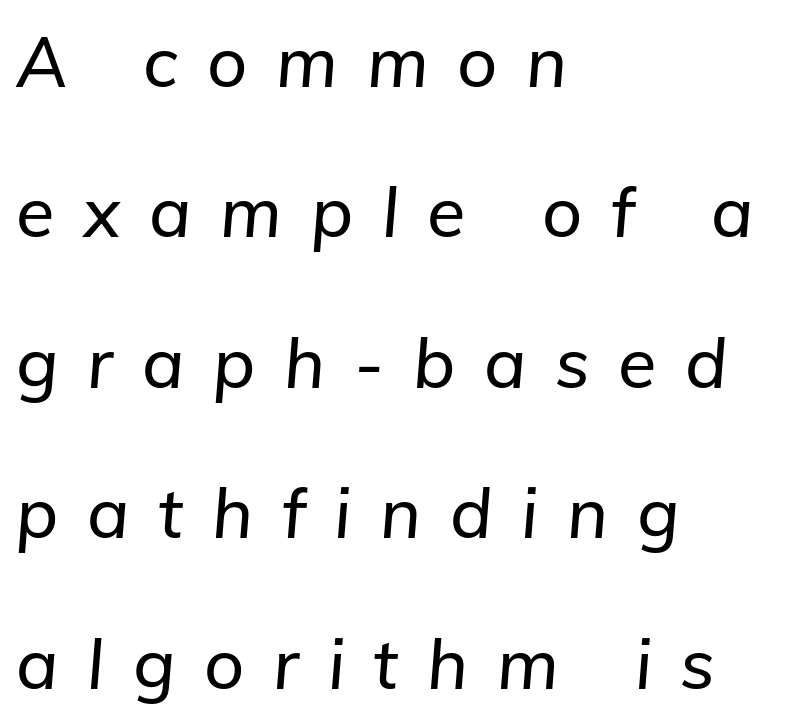
{"italic": "yes", "lean": "right", "slant_degrees": 5, "width": "normal", "stroke_contrast": "low", "x_height": "medium", "monospaced": "no", "underline": "no", "align": "left", "line_spacing": "loose", "line_spacing_ratio": 2.15, "letter_spacing": "wide", "letter_spacing_em": 0.41, "glyph_px": 70}
